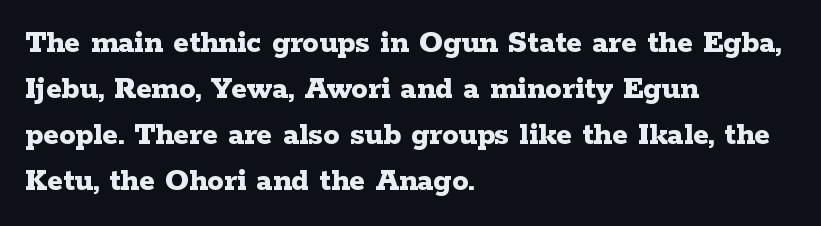
Vertically, the passage feels balanced, rows spaced as you'd expect. Rule under the text: the space is simply empty. A classic flush-left, rag-right setting is used for this passage. Small tapered or slab feet sit at the stroke ends, so this counts as serif. When letters stand straight like this, we call the style roman or upright.
